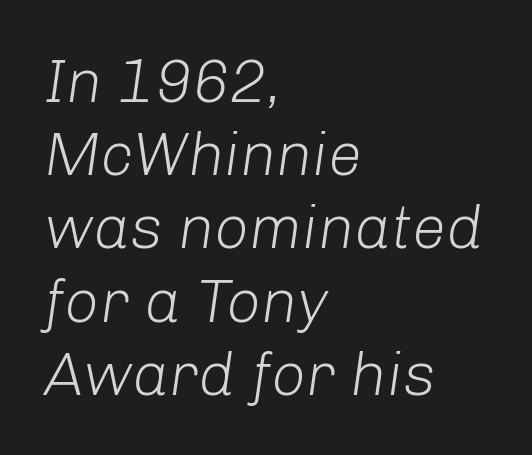
{"italic": "yes", "lean": "right", "slant_degrees": 8, "bold": "no", "weight": "light", "width": "normal", "stroke_contrast": "low", "x_height": "medium", "monospaced": "no", "underline": "no", "align": "left", "line_spacing_ratio": 1.2, "letter_spacing": "normal", "letter_spacing_em": 0.0, "glyph_px": 61}
